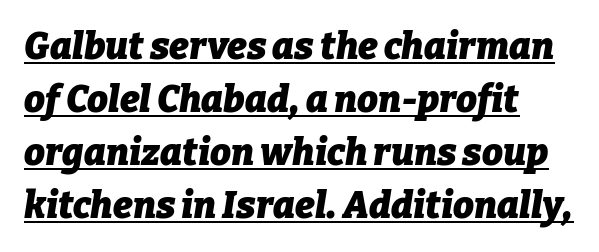
Q: Is the text bold? A: Yes.
Q: Is the text italic (slanted)? A: Yes, it leans right by about 9 degrees.
Q: Is the text underlined? A: Yes.
Q: How is the paragraph aligned? A: Left-aligned.
Q: Is the spacing between letters normal or unusually wide? A: Normal.
Q: Is the spacing between lines tight, normal or loose? A: Normal.
Q: Width (condensed, normal, or wide)? A: Normal.
Q: Stroke contrast? A: Low.
Q: x-height? A: Medium.
Q: Monospaced? A: No.
